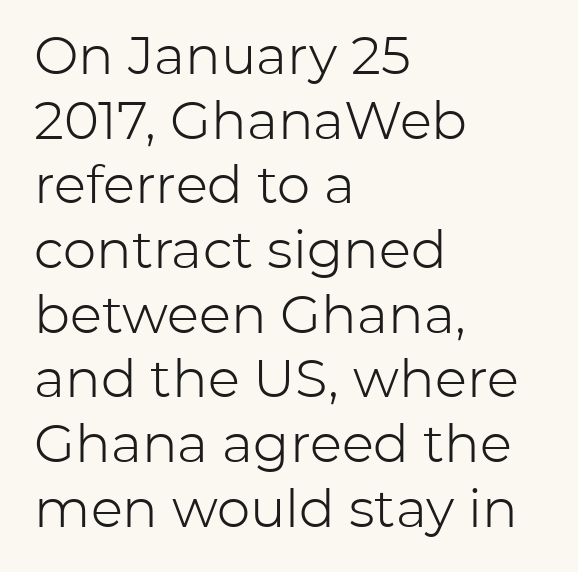
Q: Is the text bold? A: No.
Q: Is the text italic (slanted)? A: No, it is upright.
Q: Is the typeface a serif or a sans-serif typeface? A: Sans-serif.
Q: Is the text underlined? A: No.
Q: How is the paragraph aligned? A: Left-aligned.
Q: Is the spacing between letters normal or unusually wide? A: Normal.
Q: Width (condensed, normal, or wide)? A: Normal.
Q: Stroke contrast? A: Low.
Q: x-height? A: Medium.
Q: Monospaced? A: No.
